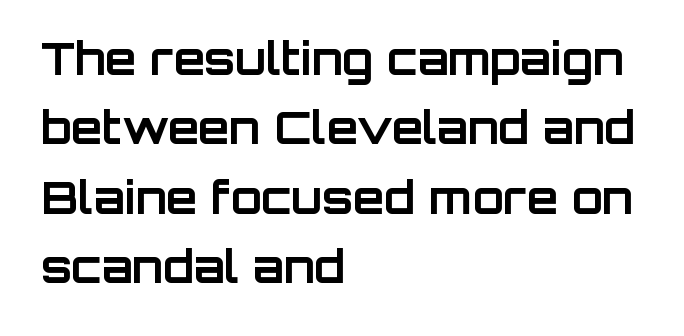
Spacing verdict: proportional, widths tailored to each character. Rule under the text: the space is simply empty. These lines are composed in type without serifs. Casual observation: everything's shoved over to the left.
